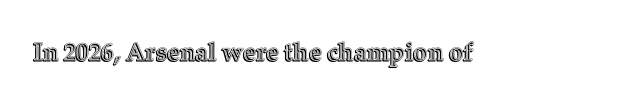
Q: Is the text italic (slanted)? A: No, it is upright.
Q: Is the text underlined? A: No.
Q: Is the spacing between letters normal or unusually wide? A: Normal.
